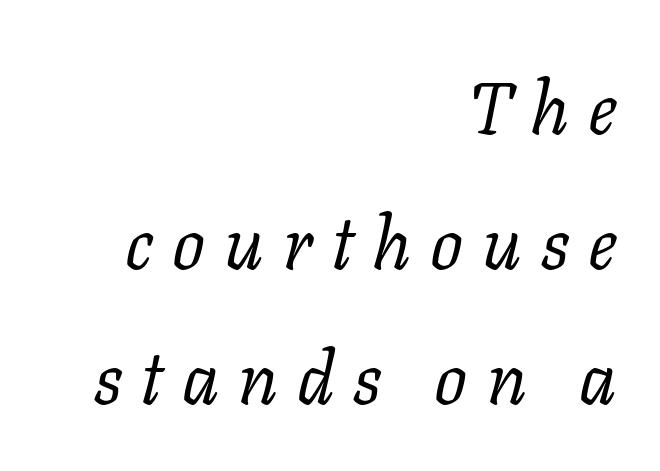
The image shows 73 px regular-weight serif type, italic (leaning right); set right-aligned, line spacing 1.85x, unusually wide letter spacing (+0.26 em), not underlined; low stroke contrast and a medium x-height.
